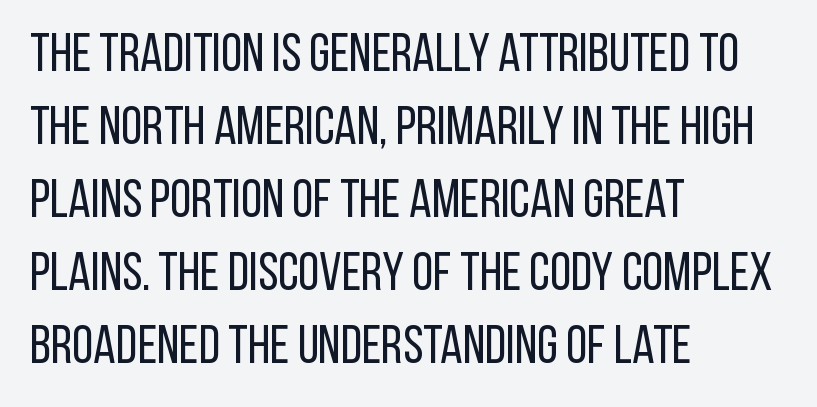
Do the characters align in a grid? No, the font is proportional. A classic flush-left, rag-right setting is used for this passage. The letters carry no serifs — their stems end cleanly without finishing strokes. The baseline area is clear.
